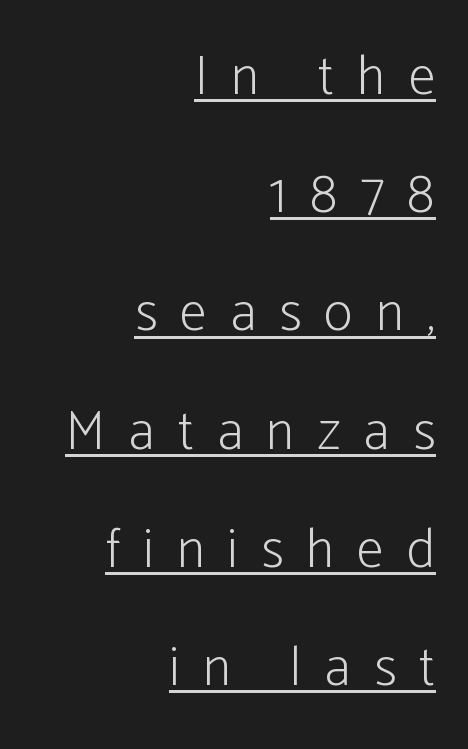
You can see a thin bar hugging the bottom of the glyphs. I'd call this a sans setting — the letters go barefoot. This sample is right-justified, so line beginnings fall wherever the words allow. You could only call the tracking loose — the letters float apart.
